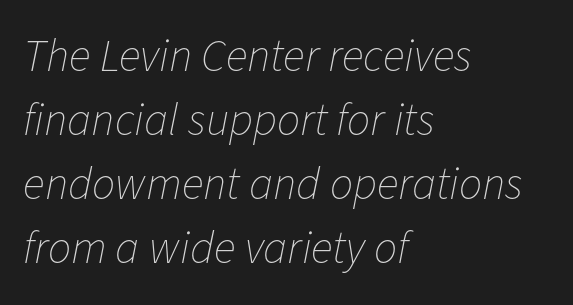
Q: Is the text bold? A: No.
Q: Is the text italic (slanted)? A: Yes, it leans right by about 11 degrees.
Q: Is the text underlined? A: No.
Q: How is the paragraph aligned? A: Left-aligned.
Q: Is the spacing between letters normal or unusually wide? A: Normal.
Q: Is the spacing between lines tight, normal or loose? A: Normal.
Q: Width (condensed, normal, or wide)? A: Normal.
Q: Stroke contrast? A: Low.
Q: x-height? A: Medium.
Q: Monospaced? A: No.
